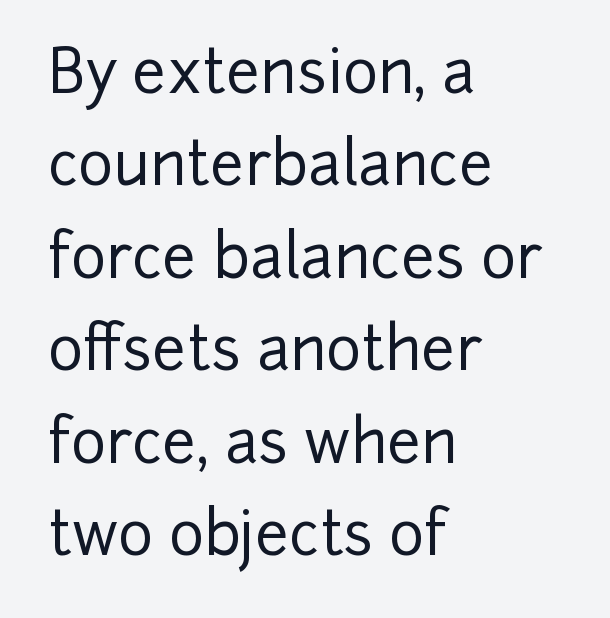
This is sans-serif lettering, the kind often seen on screens and signage. Italic? Not at all — the glyphs are vertical. Evenly set lines give the paragraph a standard silhouette. You could not count columns in this text — the font is proportionally spaced. A student would call this left alignment; a typographer would say flush left, rag right.
